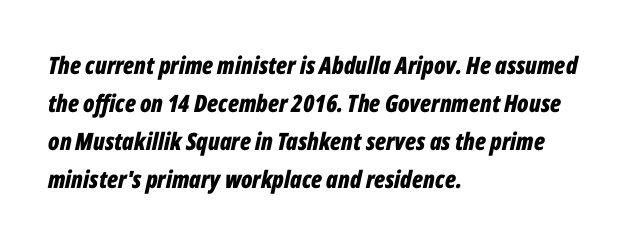
The image shows 24 px bold type, italic (leaning right); set left-aligned, normal line spacing (1.58x), normal letter spacing, not underlined.
